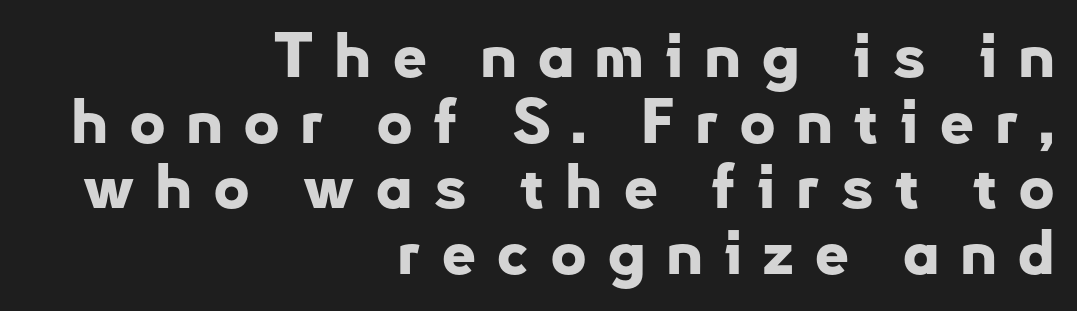
The setting favours the right margin, as signatures and pull-quotes sometimes do. Is this a fixed-width face? No — the glyphs have proportional, varying widths. This sample uses an upright cut, with every glyph sitting square on the baseline. Underlining? Definitely not there. Regarding leading, the lines here are crowded together. In terms of letterform style, serifs are entirely absent.
